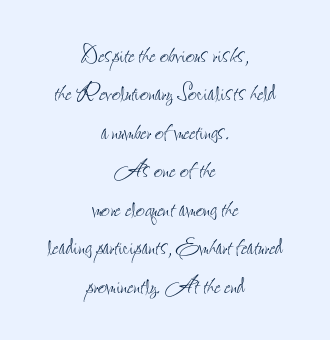
The image shows 31 px thin, condensed type; set centered, line spacing 1.24x, normal letter spacing, not underlined; low stroke contrast and a small x-height.
